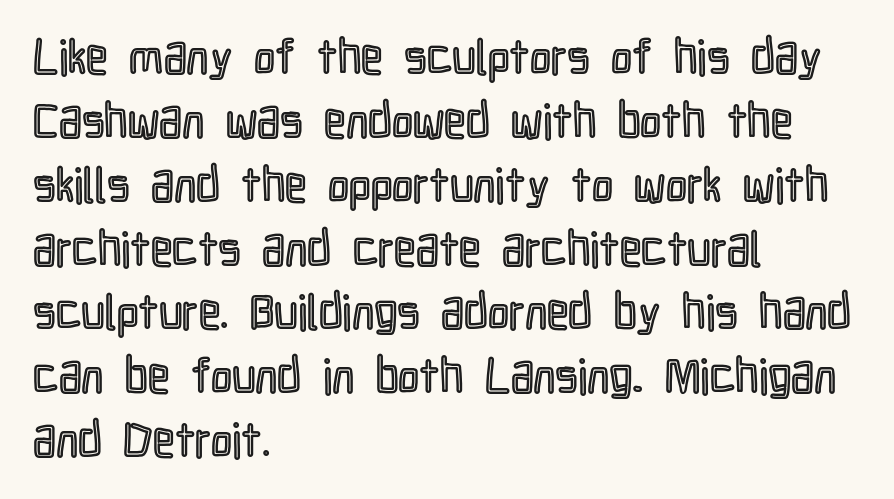
The image shows 48 px condensed type, upright; set left-aligned, normal line spacing (1.33x), normal letter spacing, not underlined; a medium x-height.
